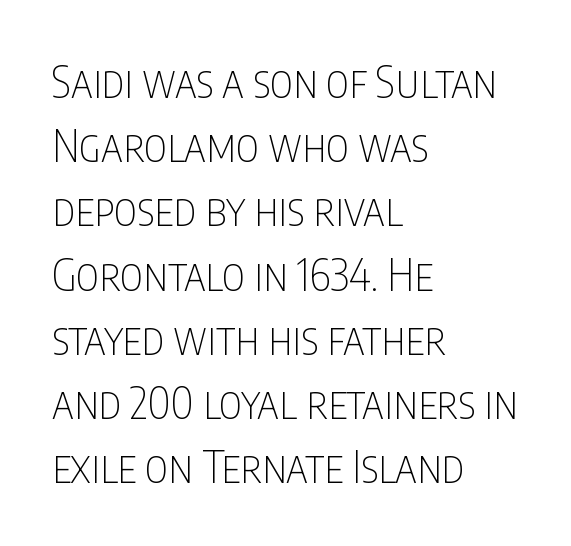
{"serif": "no", "italic": "no", "bold": "no", "weight": "thin", "width": "condensed", "stroke_contrast": "low", "x_height": "large", "monospaced": "no", "underline": "no", "align": "left", "line_spacing": "normal", "line_spacing_ratio": 1.46, "letter_spacing": "normal", "letter_spacing_em": 0.0, "glyph_px": 44}
